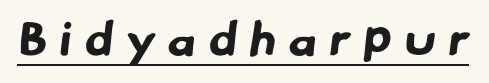
The rendering inserts visible extra space after every character. The face used here is a sans, in the tradition of grotesques and geometrics. Spacing verdict: proportional, widths tailored to each character. Emphasis is given by a line drawn under the lettering. The face used here has the dense, thick strokes of a bold.
